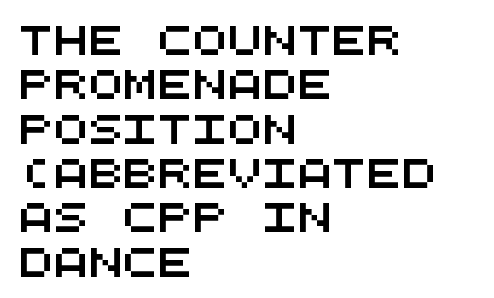
Q: Is the typeface a serif or a sans-serif typeface? A: Sans-serif.
Q: Is the text underlined? A: No.
Q: How is the paragraph aligned? A: Left-aligned.
Q: Is the spacing between letters normal or unusually wide? A: Normal.
Q: Is the spacing between lines tight, normal or loose? A: Normal.
Q: Width (condensed, normal, or wide)? A: Wide.
Q: Stroke contrast? A: Medium.
Q: x-height? A: Large.
Q: Monospaced? A: Yes.
